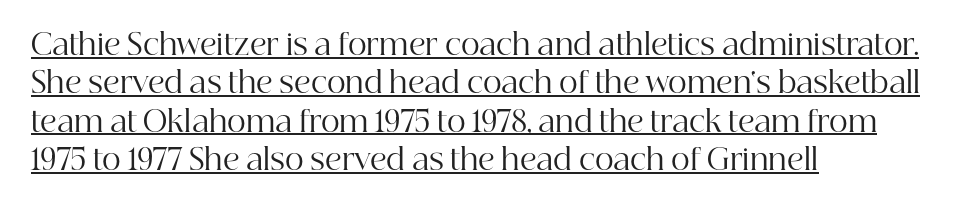
Varying glyph widths throughout — classic text-font behaviour. The gaps between neighbouring characters are ordinary and unremarkable. Notice how a bar underscores the lettering throughout. Left-aligned paragraph, ragged on the right. In terms of letterform style, serifs are clearly present. The type sits square on the baseline with zero lean.
